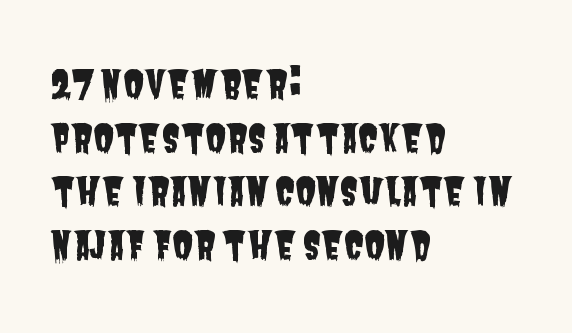
Q: Is the typeface a serif or a sans-serif typeface? A: Sans-serif.
Q: Is the text underlined? A: No.
Q: How is the paragraph aligned? A: Left-aligned.
Q: Is the spacing between letters normal or unusually wide? A: Normal.
Q: Is the spacing between lines tight, normal or loose? A: Normal.
Q: Width (condensed, normal, or wide)? A: Condensed.
Q: Stroke contrast? A: Low.
Q: x-height? A: Large.
Q: Monospaced? A: No.
